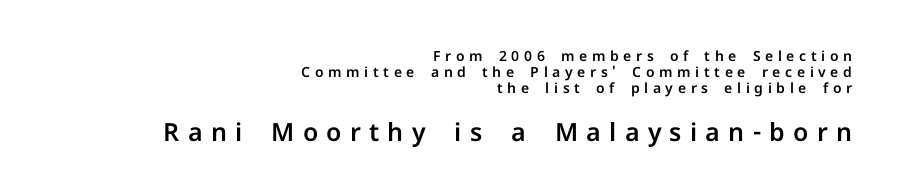
Q: Is the text italic (slanted)? A: No, it is upright.
Q: Is the text underlined? A: No.
Q: How is the paragraph aligned? A: Right-aligned.
Q: Is the spacing between letters normal or unusually wide? A: Unusually wide.
Q: Which block of text is set in a larger size, the first (top) or the second (bottom)? A: The second (bottom) one.
